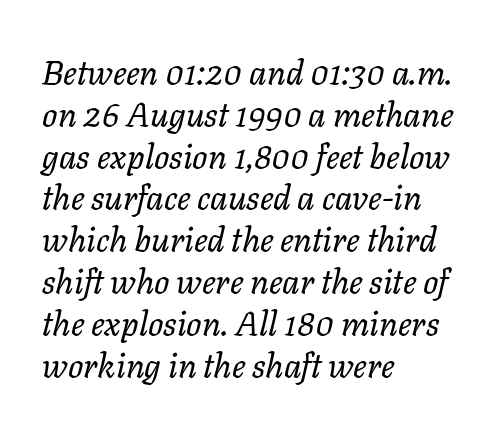
{"italic": "yes", "lean": "right", "slant_degrees": 11, "bold": "no", "weight": "regular", "width": "normal", "stroke_contrast": "low", "x_height": "medium", "monospaced": "no", "underline": "no", "align": "left", "line_spacing_ratio": 1.23, "letter_spacing": "normal", "letter_spacing_em": 0.0, "glyph_px": 34}
